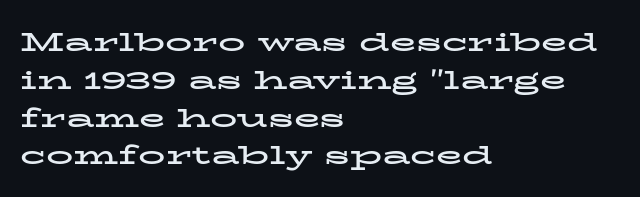
Q: Is the text bold? A: Yes.
Q: Is the text italic (slanted)? A: No, it is upright.
Q: Is the text underlined? A: No.
Q: How is the paragraph aligned? A: Left-aligned.
Q: Is the spacing between letters normal or unusually wide? A: Normal.
Q: Is the spacing between lines tight, normal or loose? A: Normal.
